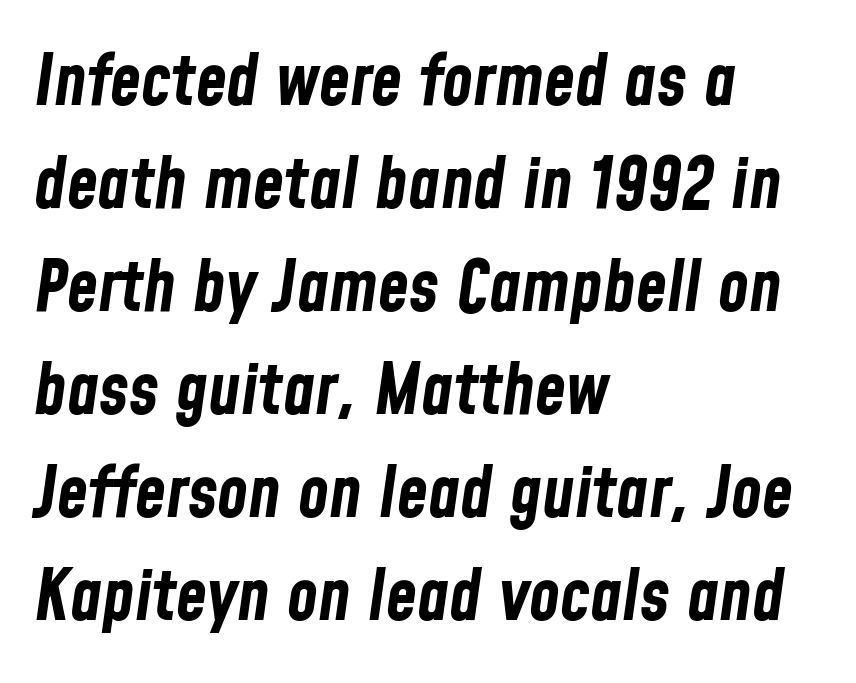
{"italic": "yes", "lean": "right", "slant_degrees": 8, "bold": "yes", "weight": "bold", "width": "condensed", "stroke_contrast": "low", "x_height": "medium", "monospaced": "no", "underline": "no", "align": "left", "line_spacing": "normal", "line_spacing_ratio": 1.45, "letter_spacing": "normal", "letter_spacing_em": 0.0, "glyph_px": 71}
